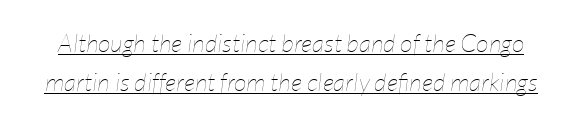
Q: Is the text bold? A: No.
Q: Is the text italic (slanted)? A: Yes, it leans right by about 7 degrees.
Q: Is the text underlined? A: Yes.
Q: Is the spacing between letters normal or unusually wide? A: Normal.
Q: Is the spacing between lines tight, normal or loose? A: Normal.
